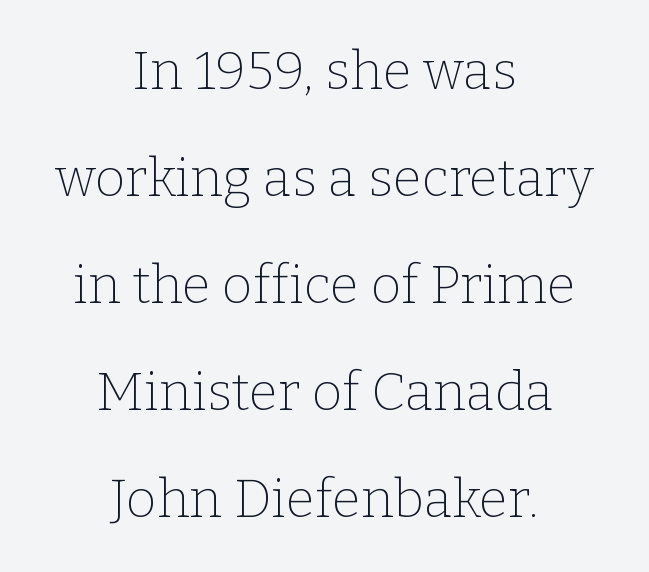
You could call the tracking neutral — neither tight nor loose. Does the leading feel generous? Absolutely, it's lavish. The text block is weighted toward neither margin, spreading evenly from the middle. The rendering uses natural spacing where letterforms have individual widths. What kind of face is this? One with serifs.
